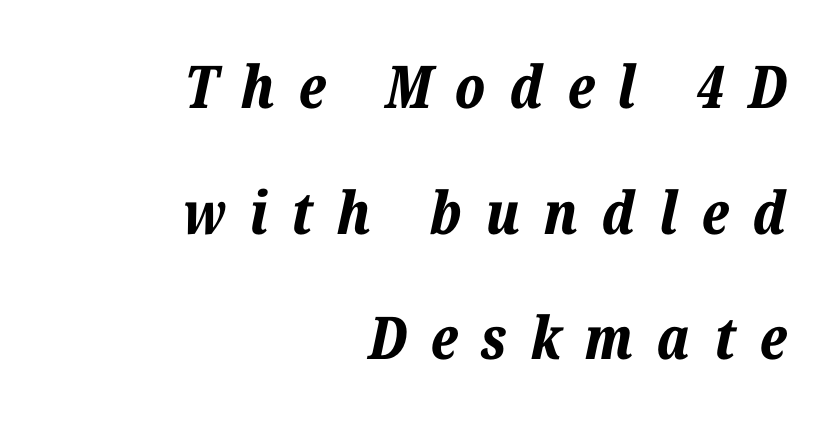
The image shows 59 px bold type, italic (leaning right); set right-aligned, loose line spacing (2.13x), unusually wide letter spacing (+0.4 em), not underlined; low stroke contrast and a medium x-height.
